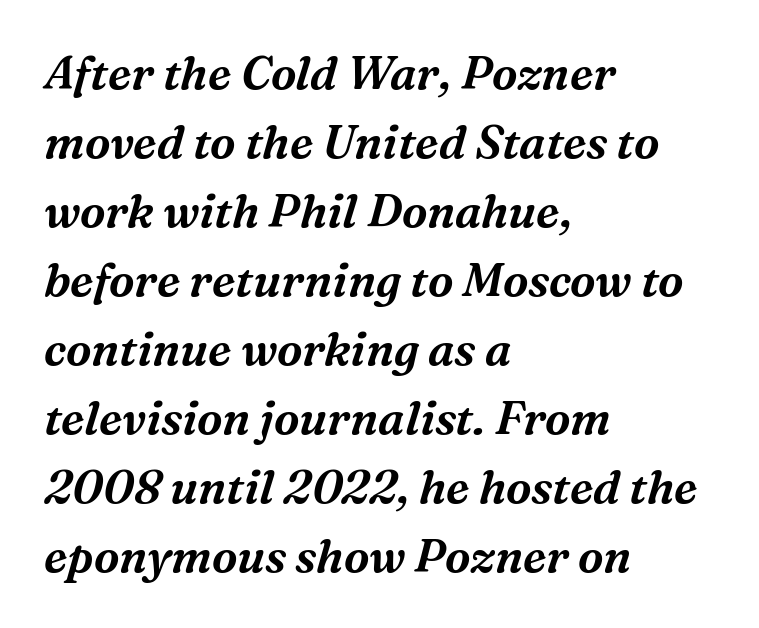
Q: Is the text italic (slanted)? A: Yes, it leans right by about 16 degrees.
Q: Is the typeface a serif or a sans-serif typeface? A: Serif.
Q: Is the text underlined? A: No.
Q: How is the paragraph aligned? A: Left-aligned.
Q: Is the spacing between letters normal or unusually wide? A: Normal.
Q: Is the spacing between lines tight, normal or loose? A: Normal.
Q: Width (condensed, normal, or wide)? A: Normal.
Q: Stroke contrast? A: Medium.
Q: x-height? A: Medium.
Q: Monospaced? A: No.
